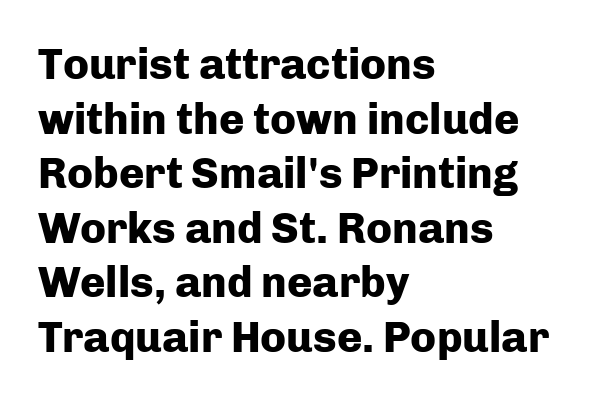
{"serif": "no", "italic": "no", "bold": "yes", "weight": "heavy", "width": "normal", "stroke_contrast": "low", "x_height": "medium", "monospaced": "no", "underline": "no", "align": "left", "line_spacing": "normal", "line_spacing_ratio": 1.27, "letter_spacing": "normal", "letter_spacing_em": 0.0, "glyph_px": 43}
